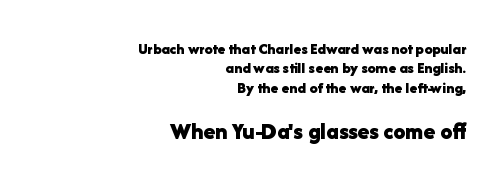
The sample has been set heavy, in full bold. Block two is the big one; block one sits smaller above it. Observe the ordinary spacing: letters are neighbours, not strangers. Each row of text sits above clean, open space. Designer's note — italics off, roman on.
